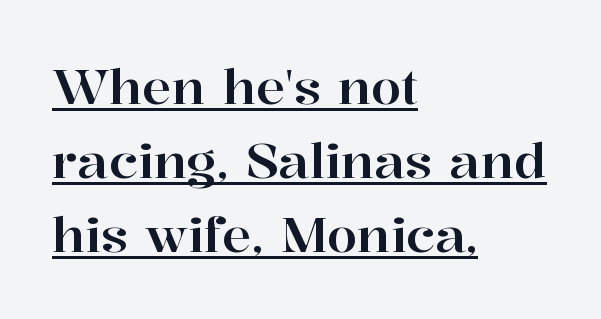
The gaps between neighbouring characters are ordinary and unremarkable. You could not count columns in this text — the font is proportionally spaced. Which margin do the lines hug? The left one — the right edge is uneven. The designer left line spacing at the default.
